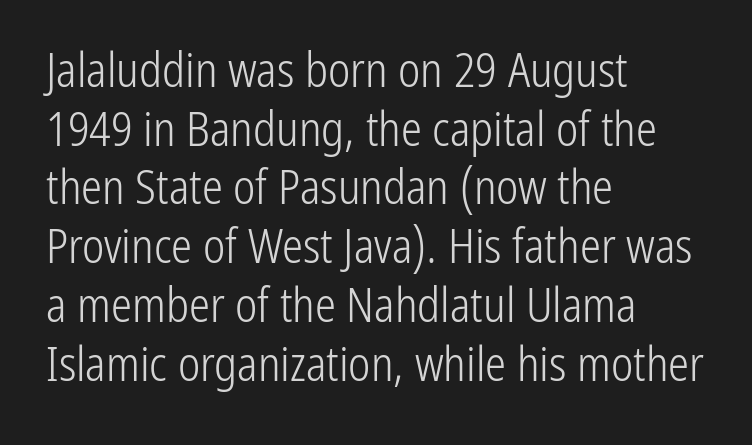
Q: Is the text bold? A: No.
Q: Is the text italic (slanted)? A: No, it is upright.
Q: Is the typeface a serif or a sans-serif typeface? A: Sans-serif.
Q: Is the text underlined? A: No.
Q: How is the paragraph aligned? A: Left-aligned.
Q: Is the spacing between letters normal or unusually wide? A: Normal.
Q: Is the spacing between lines tight, normal or loose? A: Normal.
Q: Width (condensed, normal, or wide)? A: Condensed.
Q: Stroke contrast? A: Low.
Q: x-height? A: Medium.
Q: Monospaced? A: No.
